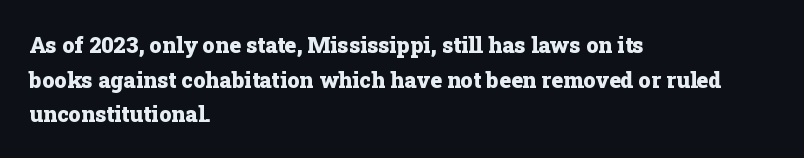
Q: Is the text bold? A: Yes.
Q: Is the text italic (slanted)? A: No, it is upright.
Q: Is the text underlined? A: No.
Q: How is the paragraph aligned? A: Left-aligned.
Q: Is the spacing between letters normal or unusually wide? A: Normal.
Q: Is the spacing between lines tight, normal or loose? A: Normal.
